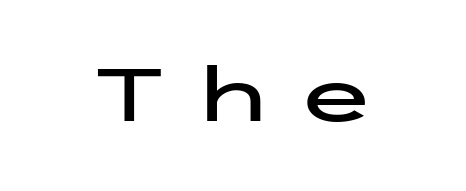
Q: Is the text italic (slanted)? A: No, it is upright.
Q: Is the typeface a serif or a sans-serif typeface? A: Sans-serif.
Q: Is the text underlined? A: No.
Q: Is the spacing between letters normal or unusually wide? A: Unusually wide.
Q: Width (condensed, normal, or wide)? A: Wide.
Q: Stroke contrast? A: Low.
Q: x-height? A: Medium.
